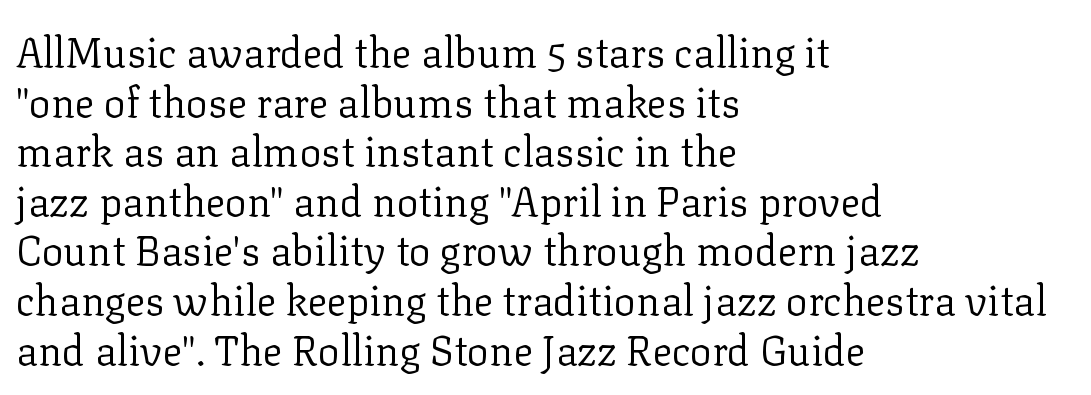
{"serif": "yes", "italic": "no", "bold": "no", "weight": "regular", "width": "normal", "stroke_contrast": "low", "x_height": "medium", "monospaced": "no", "underline": "no", "align": "left", "line_spacing_ratio": 1.21, "letter_spacing": "normal", "letter_spacing_em": 0.0, "glyph_px": 41}
